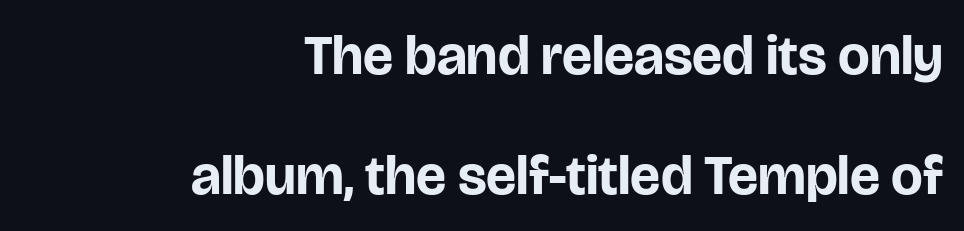
{"serif": "no", "italic": "no", "bold": "yes", "weight": "bold", "width": "normal", "stroke_contrast": "low", "x_height": "large", "monospaced": "no", "underline": "no", "align": "right", "line_spacing": "loose", "line_spacing_ratio": 2.14, "letter_spacing": "normal", "letter_spacing_em": 0.0, "glyph_px": 56}
